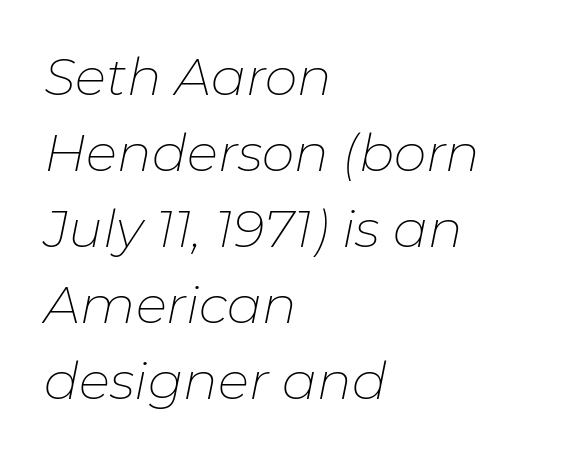
{"italic": "yes", "lean": "right", "slant_degrees": 11, "bold": "no", "weight": "thin", "width": "normal", "stroke_contrast": "low", "x_height": "medium", "monospaced": "no", "underline": "no", "align": "left", "line_spacing": "normal", "line_spacing_ratio": 1.46, "letter_spacing": "normal", "letter_spacing_em": 0.0, "glyph_px": 52}
